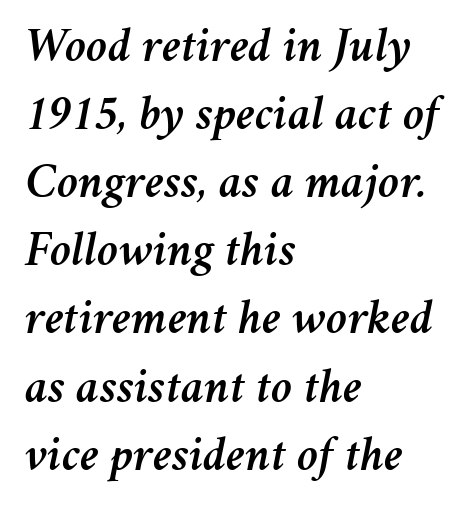
Notice how the stems are inclined rather than vertical — that's the hallmark of italics. The letters advance in unequal steps, a hallmark of proportional type. The ragged edge is on the right, which tells us the setting is flush left. This rendering leaves character spacing at its baseline value. The passage shown is not underscored anywhere. What's the leading like? Ordinary, nothing unusual.
